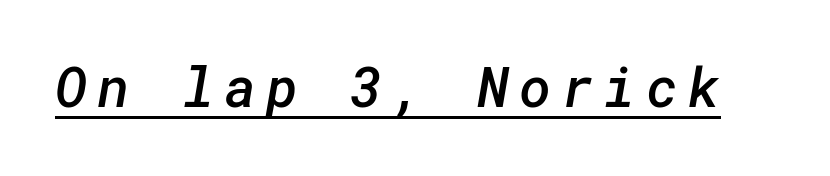
Students, observe the line beneath the letters — that is underlining. Check where the strokes stop: nothing finishes them off — pure sans. The sample has been set in demibold, a notch under bold.
